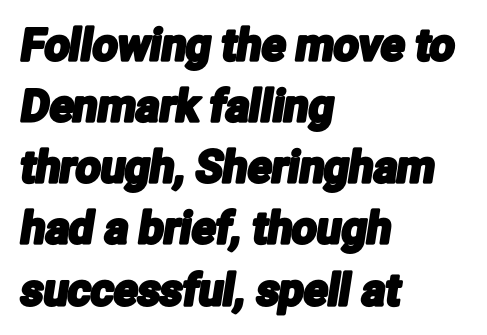
Q: Is the typeface a serif or a sans-serif typeface? A: Sans-serif.
Q: Is the text underlined? A: No.
Q: How is the paragraph aligned? A: Left-aligned.
Q: Is the spacing between letters normal or unusually wide? A: Normal.
Q: Is the spacing between lines tight, normal or loose? A: Normal.
Q: Width (condensed, normal, or wide)? A: Condensed.
Q: Stroke contrast? A: Low.
Q: x-height? A: Medium.
Q: Monospaced? A: No.
